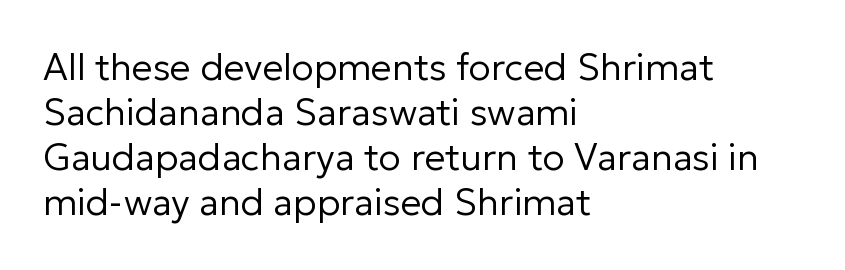
Q: Is the text bold? A: No.
Q: Is the text italic (slanted)? A: No, it is upright.
Q: Is the typeface a serif or a sans-serif typeface? A: Sans-serif.
Q: Is the text underlined? A: No.
Q: How is the paragraph aligned? A: Left-aligned.
Q: Is the spacing between letters normal or unusually wide? A: Normal.
Q: Width (condensed, normal, or wide)? A: Normal.
Q: Stroke contrast? A: Low.
Q: x-height? A: Medium.
Q: Monospaced? A: No.
